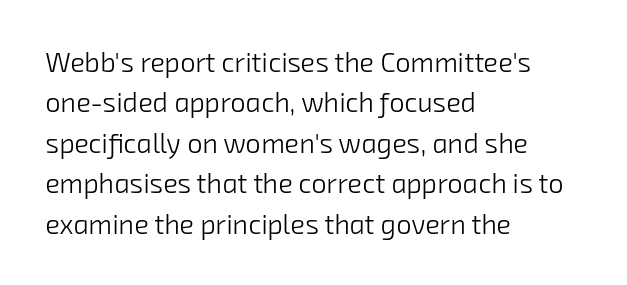
The weight tops out at a normal text grade. The setting favours the left margin, as ordinary paragraphs usually do. The passage shown is not underscored anywhere. Observe the ordinary spacing: letters are neighbours, not strangers.
